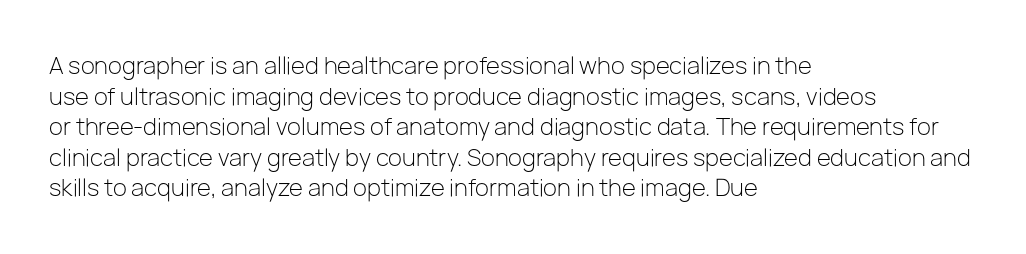
Q: Is the text bold? A: No.
Q: Is the text italic (slanted)? A: No, it is upright.
Q: Is the text underlined? A: No.
Q: How is the paragraph aligned? A: Left-aligned.
Q: Is the spacing between letters normal or unusually wide? A: Normal.
Q: Is the spacing between lines tight, normal or loose? A: Normal.
